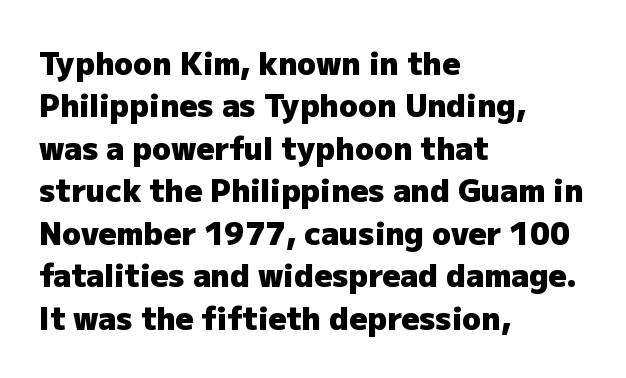
The rendering uses natural spacing where letterforms have individual widths. The face used here is rendered with its standard letterfit. What weight is shown? A full bold with thick strokes. The rendering shows plain stroke endings on the letterforms — a sans-serif design. Leading: standard.
